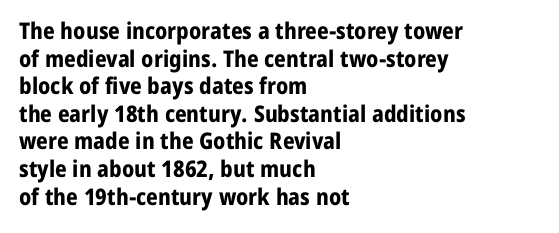
The image shows 23 px bold type, upright; set left-aligned, line spacing 1.2x, normal letter spacing, not underlined.
